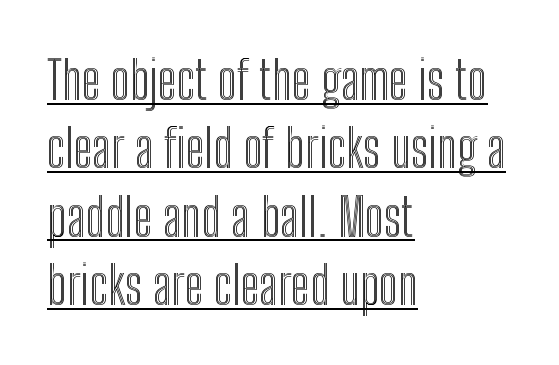
{"italic": "no", "width": "condensed", "x_height": "medium", "monospaced": "no", "underline": "yes", "align": "left", "line_spacing": "normal", "line_spacing_ratio": 1.29, "letter_spacing": "normal", "letter_spacing_em": 0.0, "glyph_px": 53}
